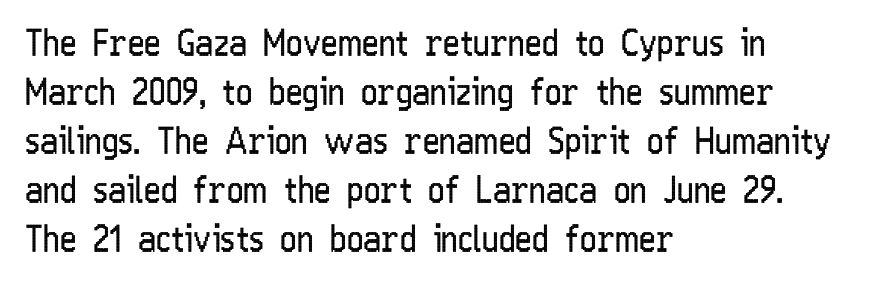
The image shows 36 px regular-weight, condensed sans-serif type, upright; set left-aligned, normal line spacing (1.36x), normal letter spacing, not underlined; low stroke contrast and a medium x-height.
